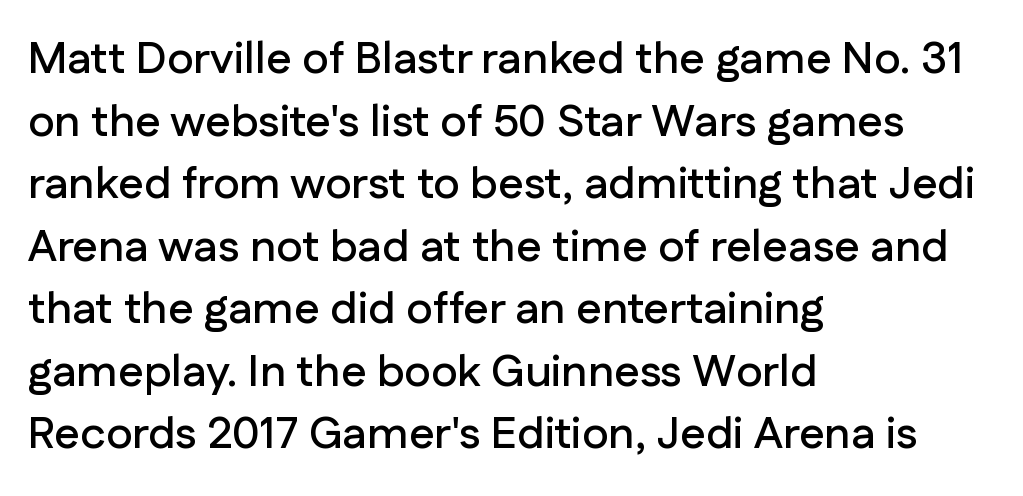
{"serif": "no", "italic": "no", "width": "normal", "stroke_contrast": "low", "x_height": "medium", "monospaced": "no", "underline": "no", "align": "left", "line_spacing": "normal", "line_spacing_ratio": 1.39, "letter_spacing": "normal", "letter_spacing_em": 0.0, "glyph_px": 45}
